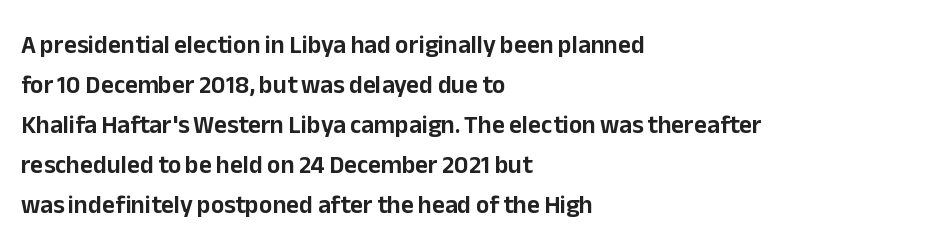
{"italic": "no", "underline": "no", "align": "left", "line_spacing": "normal", "line_spacing_ratio": 1.6, "letter_spacing": "normal", "letter_spacing_em": 0.0, "glyph_px": 25}
